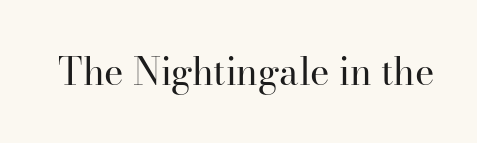
Does extra space separate the letters? No, they use regular spacing. Character widths vary here, with narrow letters taking less room than wide ones. Is this a sans? No — the strokes have serifs. Has an underline been added? It has not. Ascenders rise straight up at ninety degrees. The weight tops out at a normal text grade.
